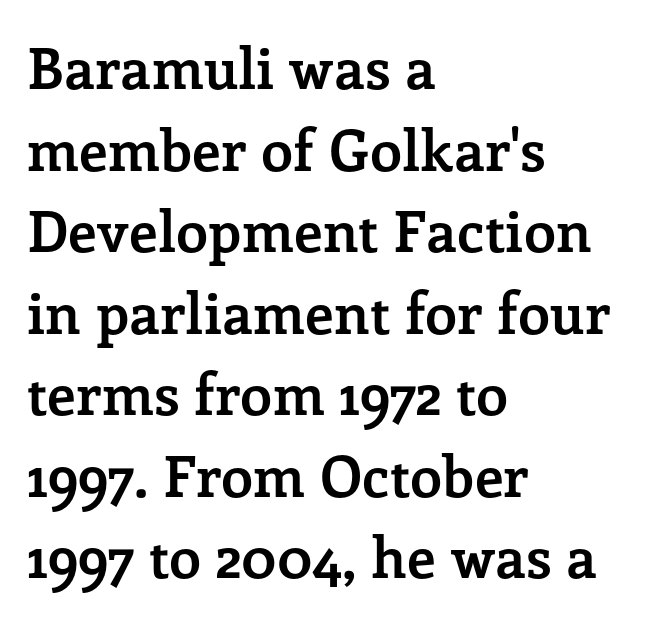
The image shows 57 px semibold serif type, upright; set left-aligned, normal line spacing (1.43x), normal letter spacing, not underlined; low stroke contrast and a medium x-height.
